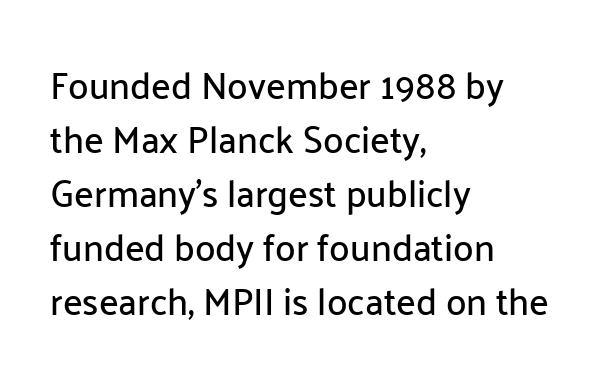
The image shows 37 px sans-serif type, upright; set left-aligned, normal line spacing (1.46x), normal letter spacing, not underlined; low stroke contrast and a medium x-height.
